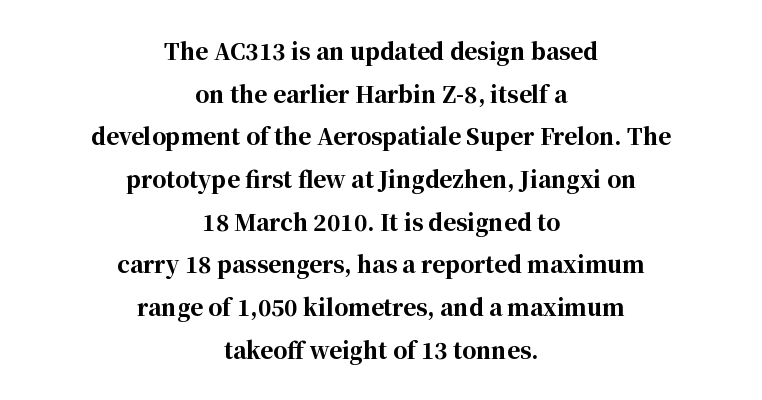
{"italic": "no", "bold": "yes", "underline": "no", "align": "center", "line_spacing": "loose", "line_spacing_ratio": 1.94, "letter_spacing": "normal", "letter_spacing_em": 0.0, "glyph_px": 22}
